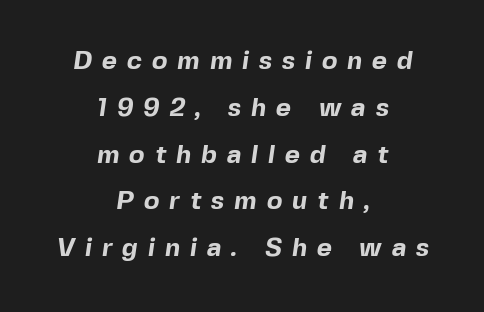
Substantial extra tracking has been applied to these lines. Unmarked baselines from the first word to the last. The text block is weighted toward neither margin, spreading evenly from the middle. Summary of weight: heavy, a full bold.
